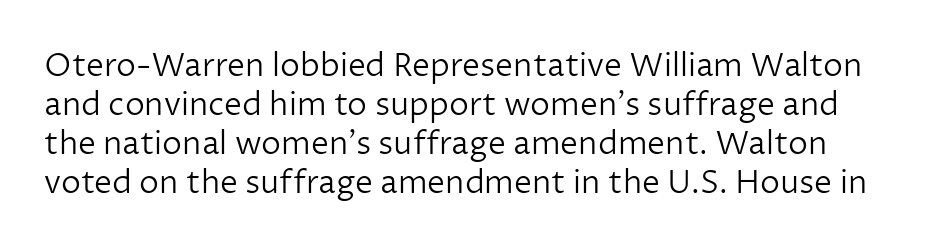
{"serif": "no", "italic": "no", "bold": "no", "weight": "light", "width": "normal", "stroke_contrast": "low", "x_height": "medium", "monospaced": "no", "underline": "no", "line_spacing_ratio": 1.22, "letter_spacing": "normal", "letter_spacing_em": 0.0, "glyph_px": 32}
